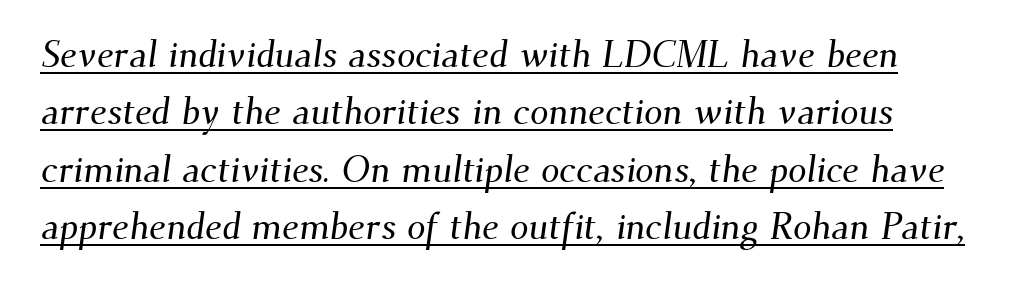
Q: Is the typeface a serif or a sans-serif typeface? A: Serif.
Q: Is the text underlined? A: Yes.
Q: Is the spacing between letters normal or unusually wide? A: Normal.
Q: Is the spacing between lines tight, normal or loose? A: Normal.
Q: Width (condensed, normal, or wide)? A: Normal.
Q: Stroke contrast? A: Medium.
Q: x-height? A: Small.
Q: Monospaced? A: No.
